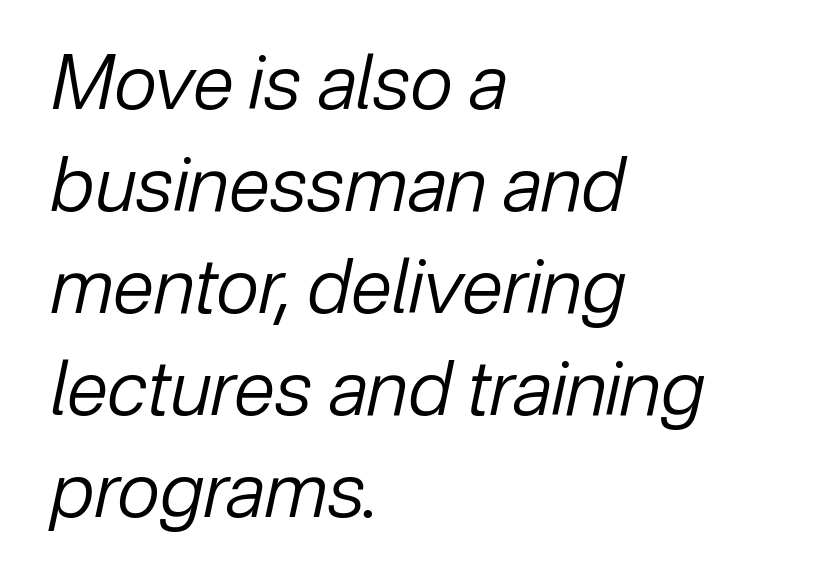
The rendering uses natural spacing where letterforms have individual widths. Letter spacing: default. Descender tails drop into unmarked territory. The axis of the letterforms is tilted away from vertical. No letter is thick-stroked: the sample isn't bold.
